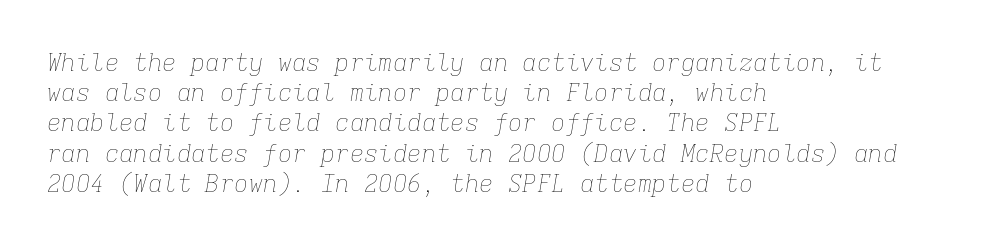
A clean baseline with only descenders dipping below it. Line spacing here is normal. Where is the straight margin? On the left. The letters look calm and open, with moderate or lighter stems.
